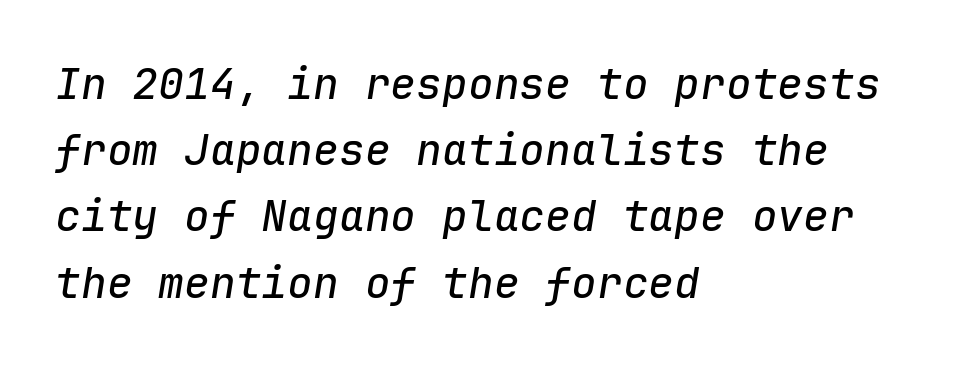
In terms of letterspacing, this is plain default setting. Plain, unruled lines of type. Leading: standard. Would a proofreader flag this as italicized? Yes. The ragged edge is on the right, which tells us the setting is flush left.
